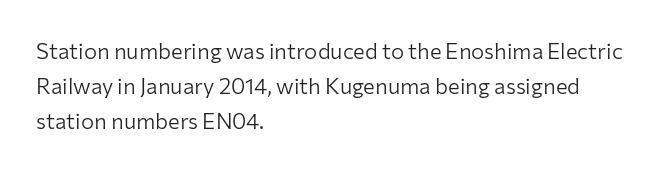
{"italic": "no", "bold": "no", "underline": "no", "align": "left", "line_spacing": "normal", "line_spacing_ratio": 1.59, "letter_spacing": "normal", "letter_spacing_em": 0.0, "glyph_px": 22}
